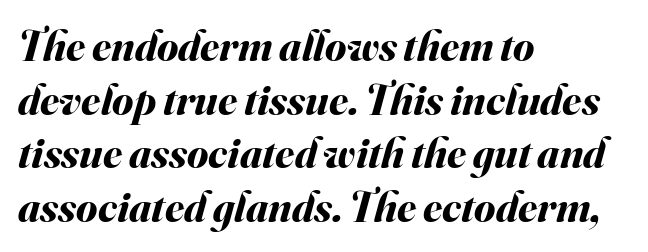
Q: Is the text bold? A: Yes.
Q: Is the text italic (slanted)? A: Yes, it leans right by about 16 degrees.
Q: Is the text underlined? A: No.
Q: How is the paragraph aligned? A: Left-aligned.
Q: Is the spacing between letters normal or unusually wide? A: Normal.
Q: Is the spacing between lines tight, normal or loose? A: Normal.
Q: Width (condensed, normal, or wide)? A: Normal.
Q: Stroke contrast? A: Medium.
Q: x-height? A: Small.
Q: Monospaced? A: No.
